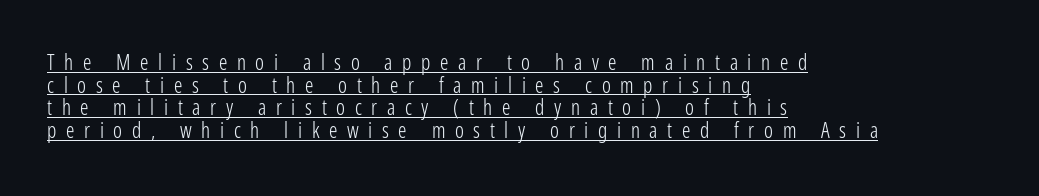
No italicization has been applied; the sample stays upright. Honestly, the rows look squashed on top of each other. Caption: multi-line text, flush left, ragged right. Stroke thickness stays within the range of a standard reading face or lighter.
